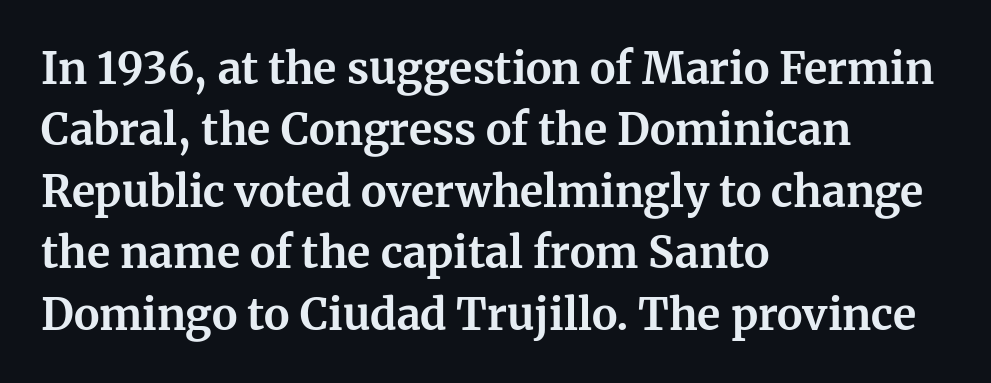
The image shows 43 px bold serif type, upright; set left-aligned, normal line spacing (1.43x), normal letter spacing, not underlined; medium stroke contrast and a medium x-height.
